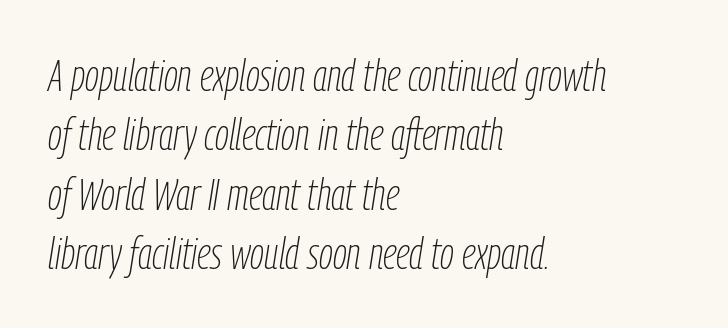
Nothing unusual about the tracking: characters are spaced as the font intends. Notice how the passage keeps a crisp vertical edge on the left only. The baseline area is clear. Weight: in the light-to-regular range. Looks like regular typesetting: each glyph gets only the width it needs.
